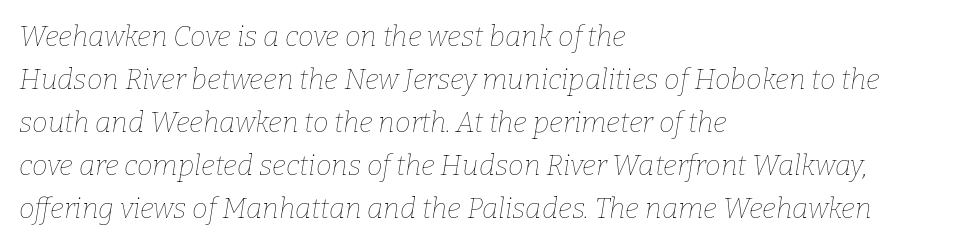
No word sits above an underline. An italicized treatment has been applied to the whole sample. No chunkiness to these letters — they're not bold. Leftover space on each line is placed entirely after the last word. Notice how descenders clear the ascenders below comfortably — that's standard leading. A typesetter would call this zero additional tracking.
